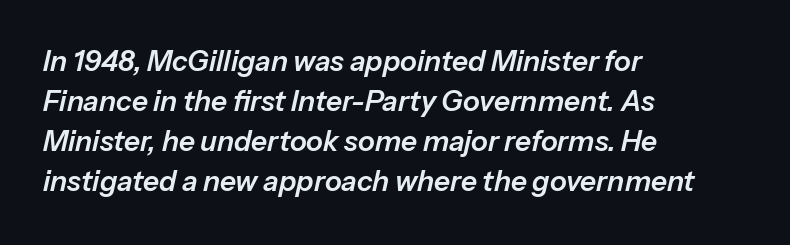
Tall strokes in this sample are angled rather than plumb. The passage is arranged the way most books set body copy — flush left. A typesetter would call this proportional, since set widths differ per character. Line spacing here is normal. Each word holds together tightly as a unit, with standard inter-letter gaps.
